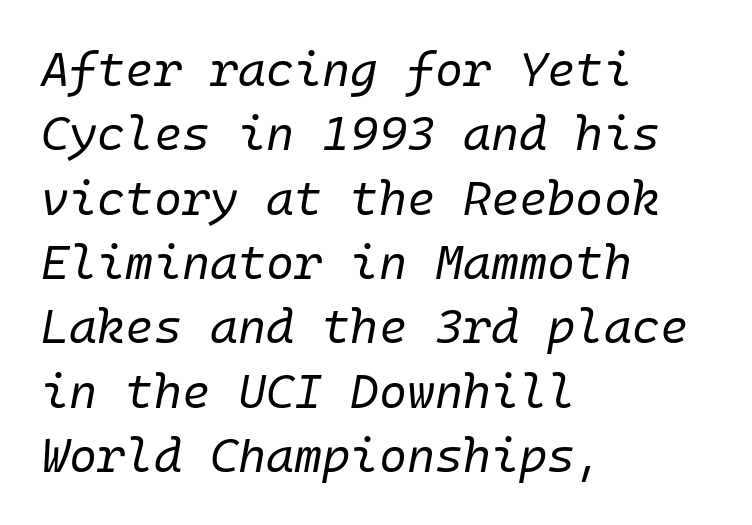
{"italic": "yes", "lean": "right", "slant_degrees": 10, "bold": "no", "weight": "regular", "width": "normal", "stroke_contrast": "low", "x_height": "medium", "underline": "no", "align": "left", "line_spacing": "normal", "line_spacing_ratio": 1.34, "letter_spacing": "normal", "letter_spacing_em": 0.0, "glyph_px": 48}
